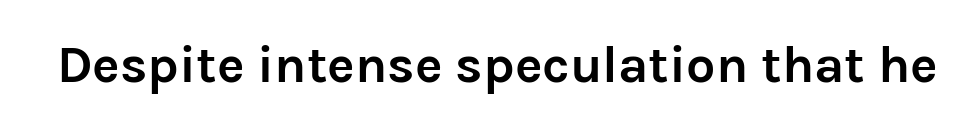
Q: Is the text bold? A: Yes.
Q: Is the text italic (slanted)? A: No, it is upright.
Q: Is the typeface a serif or a sans-serif typeface? A: Sans-serif.
Q: Is the text underlined? A: No.
Q: Is the spacing between letters normal or unusually wide? A: Normal.
Q: Width (condensed, normal, or wide)? A: Normal.
Q: Stroke contrast? A: Low.
Q: x-height? A: Medium.
Q: Monospaced? A: No.
